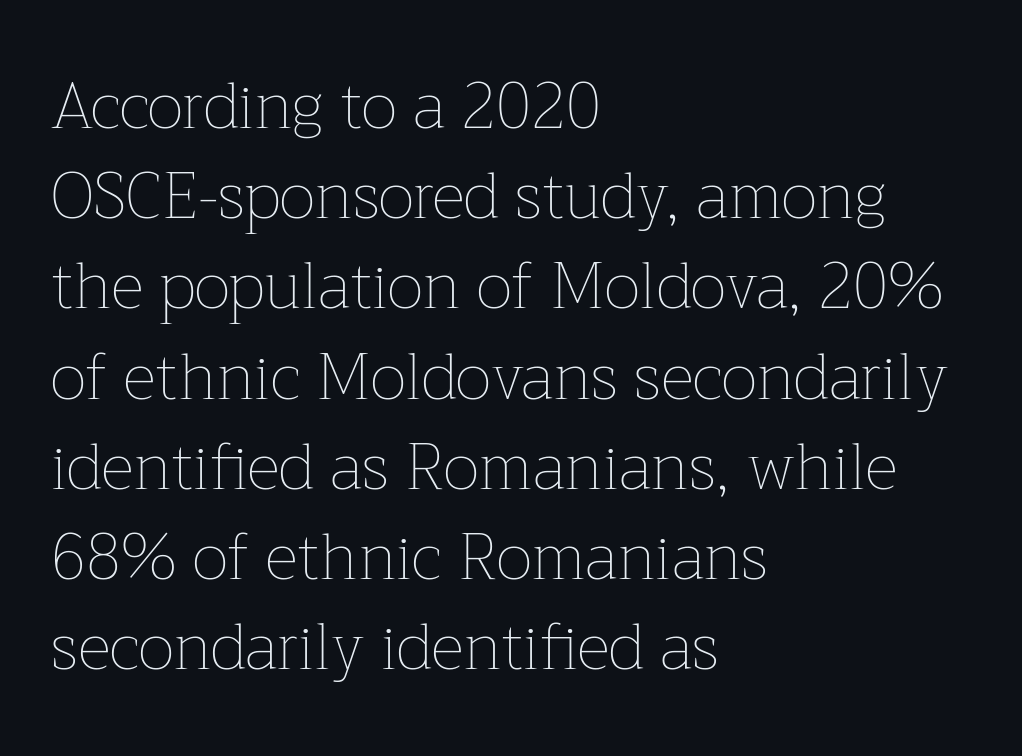
{"italic": "no", "bold": "no", "weight": "thin", "width": "normal", "stroke_contrast": "low", "x_height": "medium", "monospaced": "no", "underline": "no", "align": "left", "line_spacing": "normal", "line_spacing_ratio": 1.41, "letter_spacing": "normal", "letter_spacing_em": 0.0, "glyph_px": 64}
